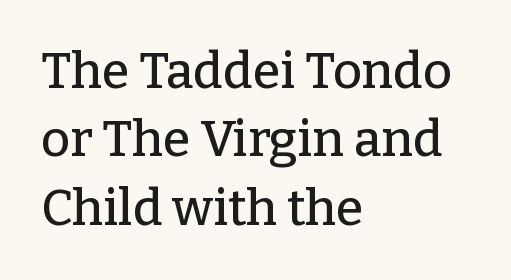
Q: Is the text italic (slanted)? A: No, it is upright.
Q: Is the typeface a serif or a sans-serif typeface? A: Serif.
Q: Is the text underlined? A: No.
Q: How is the paragraph aligned? A: Left-aligned.
Q: Is the spacing between letters normal or unusually wide? A: Normal.
Q: Is the spacing between lines tight, normal or loose? A: Normal.
Q: Width (condensed, normal, or wide)? A: Normal.
Q: Stroke contrast? A: Low.
Q: x-height? A: Medium.
Q: Monospaced? A: No.
